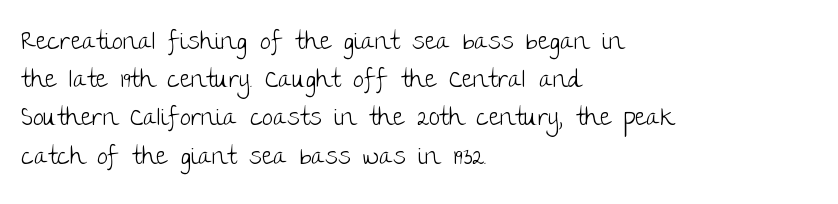
Q: Is the text bold? A: No.
Q: Is the text italic (slanted)? A: No, it is upright.
Q: Is the text underlined? A: No.
Q: How is the paragraph aligned? A: Left-aligned.
Q: Is the spacing between letters normal or unusually wide? A: Normal.
Q: Is the spacing between lines tight, normal or loose? A: Normal.
